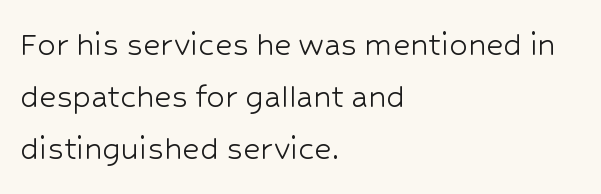
Q: Is the text bold? A: No.
Q: Is the text italic (slanted)? A: No, it is upright.
Q: Is the typeface a serif or a sans-serif typeface? A: Sans-serif.
Q: Is the text underlined? A: No.
Q: How is the paragraph aligned? A: Left-aligned.
Q: Is the spacing between letters normal or unusually wide? A: Normal.
Q: Is the spacing between lines tight, normal or loose? A: Normal.
Q: Width (condensed, normal, or wide)? A: Normal.
Q: Stroke contrast? A: Low.
Q: x-height? A: Medium.
Q: Monospaced? A: No.
